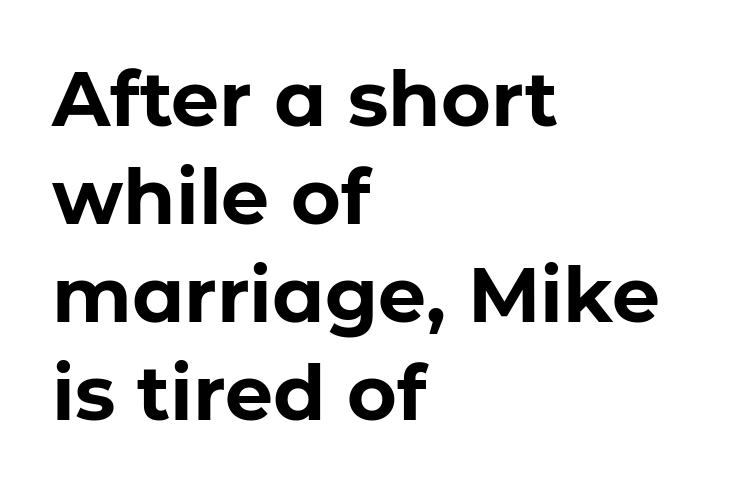
{"serif": "no", "italic": "no", "bold": "yes", "weight": "bold", "width": "normal", "stroke_contrast": "low", "x_height": "medium", "monospaced": "no", "underline": "no", "align": "left", "line_spacing": "normal", "line_spacing_ratio": 1.29, "letter_spacing": "normal", "letter_spacing_em": 0.0, "glyph_px": 76}
